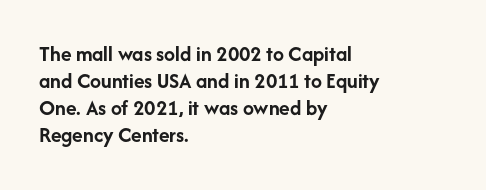
{"italic": "no", "bold": "yes", "underline": "no", "align": "left", "line_spacing_ratio": 1.23, "letter_spacing": "normal", "letter_spacing_em": 0.0, "glyph_px": 22}
